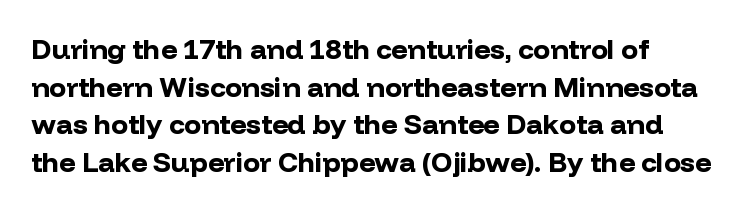
{"serif": "no", "italic": "no", "bold": "yes", "weight": "bold", "width": "normal", "stroke_contrast": "low", "x_height": "medium", "monospaced": "no", "underline": "no", "line_spacing": "normal", "line_spacing_ratio": 1.34, "letter_spacing": "normal", "letter_spacing_em": 0.0, "glyph_px": 28}
